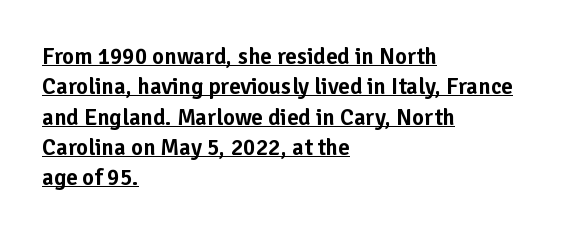
{"italic": "no", "underline": "yes", "align": "left", "line_spacing": "normal", "line_spacing_ratio": 1.32, "letter_spacing": "normal", "letter_spacing_em": 0.0, "glyph_px": 23}
